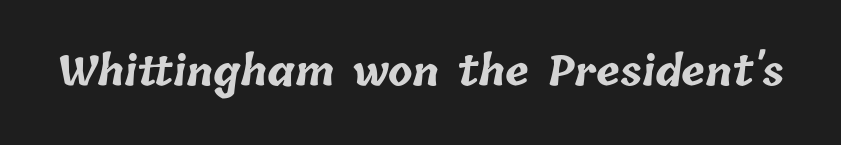
Q: Is the text bold? A: Yes.
Q: Is the text underlined? A: No.
Q: Is the spacing between letters normal or unusually wide? A: Normal.
Q: Width (condensed, normal, or wide)? A: Normal.
Q: Stroke contrast? A: Low.
Q: x-height? A: Medium.
Q: Monospaced? A: No.
